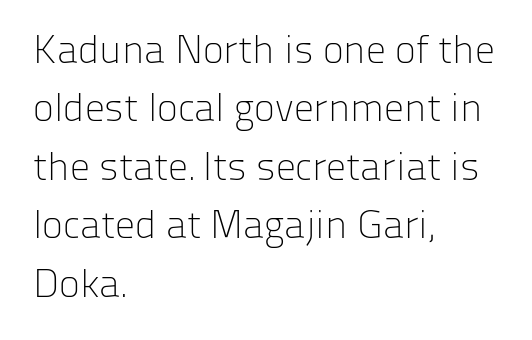
Every character sits straight up, as roman type does. The face used here is proportionally spaced, like ordinary book or web type. Weight class: somewhere from thin through regular. Does the leading feel generous? No, just average.
